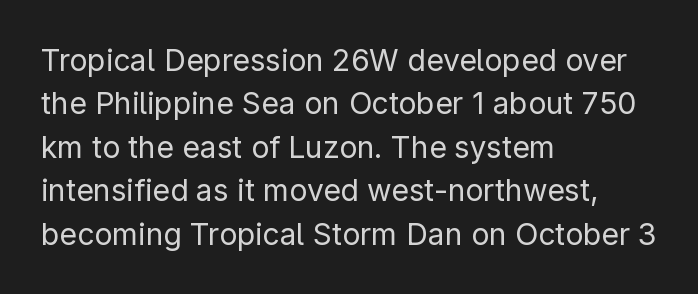
The image shows 30 px regular-weight sans-serif type, upright; set left-aligned, normal line spacing (1.45x), normal letter spacing, not underlined; low stroke contrast and a medium x-height.
